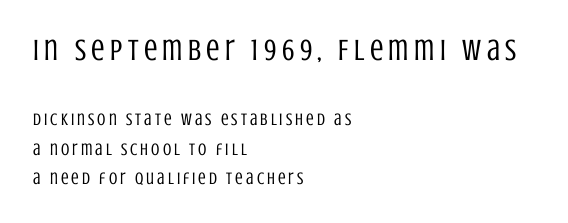
Q: Is the text bold? A: No.
Q: Is the text italic (slanted)? A: No, it is upright.
Q: Is the typeface a serif or a sans-serif typeface? A: Sans-serif.
Q: Is the text underlined? A: No.
Q: How is the paragraph aligned? A: Left-aligned.
Q: Which block of text is set in a larger size, the first (top) or the second (bottom)? A: The first (top) one.
Q: Width (condensed, normal, or wide)? A: Condensed.
Q: Stroke contrast? A: Low.
Q: x-height? A: Large.
Q: Monospaced? A: No.
